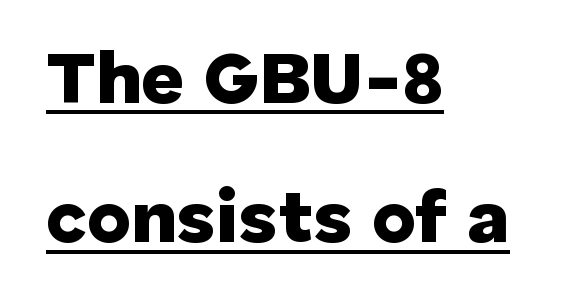
The image shows 75 px heavy sans-serif type, upright; set left-aligned, line spacing 1.86x, normal letter spacing, underlined; low stroke contrast and a medium x-height.
